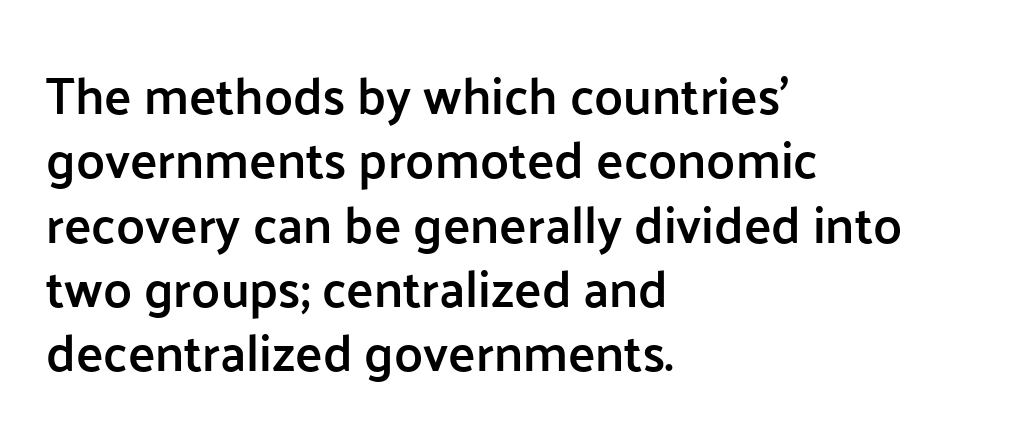
Q: Is the text bold? A: Semi-bold.
Q: Is the text italic (slanted)? A: No, it is upright.
Q: Is the typeface a serif or a sans-serif typeface? A: Sans-serif.
Q: Is the text underlined? A: No.
Q: How is the paragraph aligned? A: Left-aligned.
Q: Is the spacing between letters normal or unusually wide? A: Normal.
Q: Is the spacing between lines tight, normal or loose? A: Normal.
Q: Width (condensed, normal, or wide)? A: Normal.
Q: Stroke contrast? A: Low.
Q: x-height? A: Medium.
Q: Monospaced? A: No.
